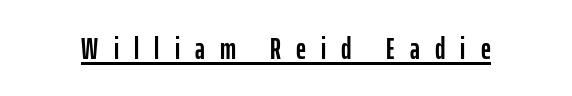
Each letter keeps its own natural width here, so spacing adapts to shape. The axis of the letterforms is exactly vertical. Letter spacing: wide. Regarding serifs, this sample does without them.
